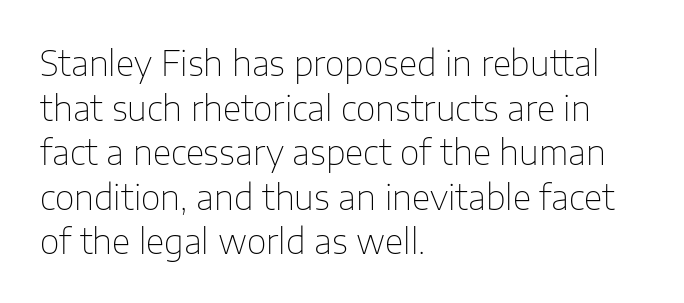
The image shows 34 px thin sans-serif type, upright; set left-aligned, normal line spacing (1.31x), normal letter spacing, not underlined; low stroke contrast and a medium x-height.
